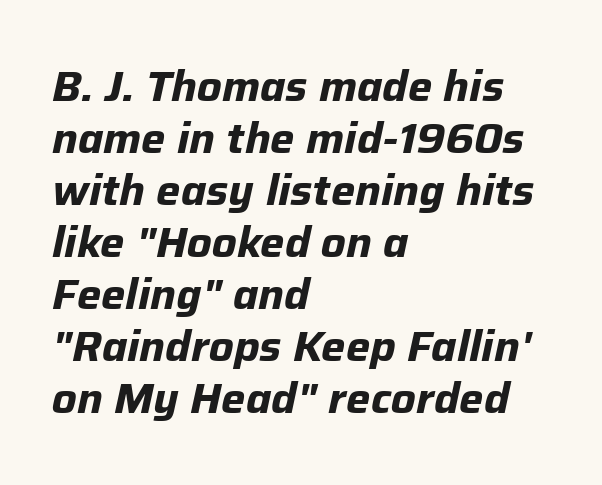
The image shows 43 px bold type, italic (leaning right); set left-aligned, line spacing 1.21x, normal letter spacing, not underlined; low stroke contrast and a medium x-height.
